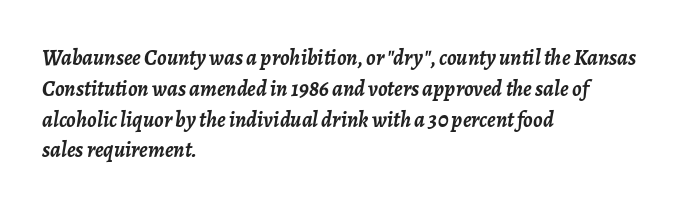
Heft: maximum for text — a bold. Quick note: underline off. Normally led — the rows are evenly, conventionally spaced. The font's italic variant was chosen for this text. The gaps between neighbouring characters are ordinary and unremarkable.
